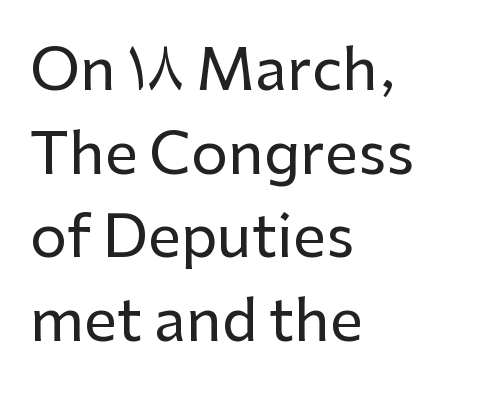
The passage is arranged the way most books set body copy — flush left. Is this a fixed-width face? No — the glyphs have proportional, varying widths. The vertical gap from one line to the next is medium. Check where the strokes stop: nothing finishes them off — pure sans.
